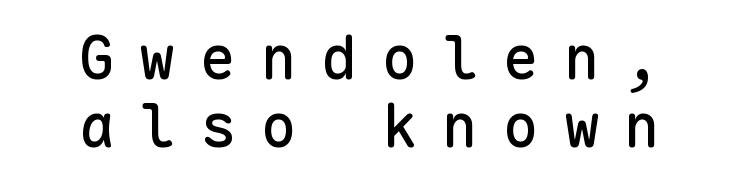
Q: Is the text italic (slanted)? A: No, it is upright.
Q: Is the typeface a serif or a sans-serif typeface? A: Sans-serif.
Q: Is the text underlined? A: No.
Q: How is the paragraph aligned? A: Centered.
Q: Is the spacing between letters normal or unusually wide? A: Unusually wide.
Q: Is the spacing between lines tight, normal or loose? A: Tight.
Q: Width (condensed, normal, or wide)? A: Normal.
Q: Stroke contrast? A: Low.
Q: x-height? A: Medium.
Q: Monospaced? A: Yes.
